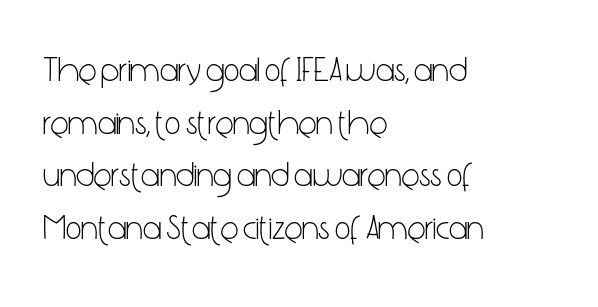
The passage shown has conventional tracking throughout. Each line starts at the same left margin while the right side varies. The font sits on the lighter half of the weight spectrum, regular included. Serifs: no, the terminals of the letterforms are clean. Vertical spacing — default.
